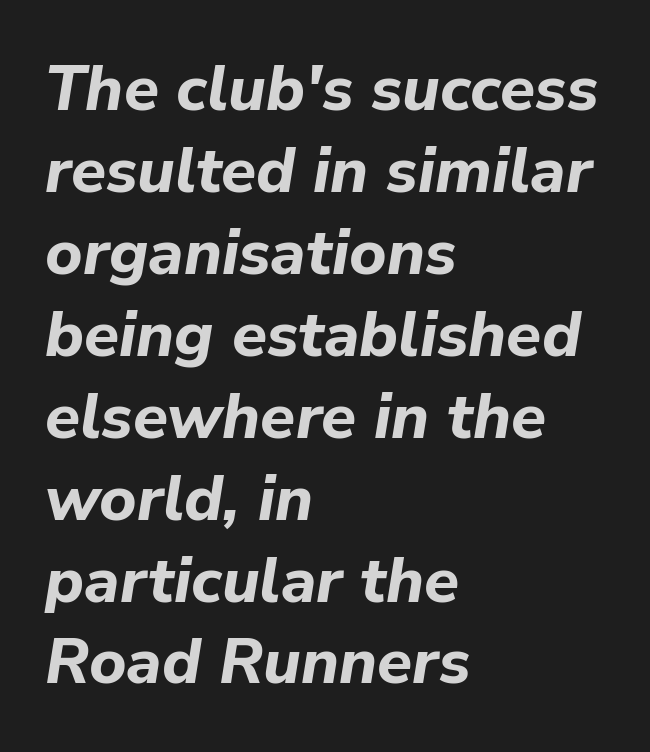
The image shows 64 px bold type, italic (leaning right); set left-aligned, normal line spacing (1.28x), normal letter spacing, not underlined; low stroke contrast and a medium x-height.
